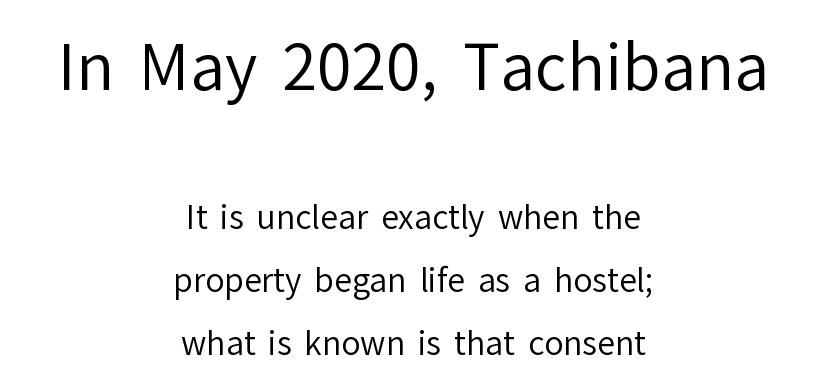
The first block has been scaled up relative to the second. Classification — sans serif. Which margin do the lines hug? Neither — every line sits in the middle. The characters are drawn with everyday or finer stroke widths. Underline: absent.
